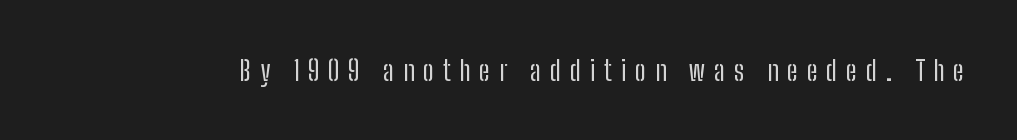
{"serif": "no", "italic": "no", "bold": "no", "weight": "regular", "width": "condensed", "stroke_contrast": "low", "x_height": "medium", "monospaced": "no", "underline": "no", "letter_spacing": "wide", "letter_spacing_em": 0.31, "glyph_px": 28}
